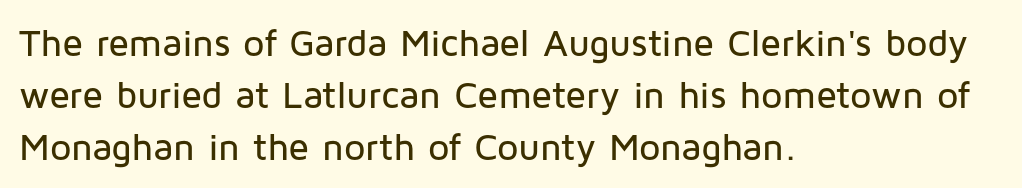
These lines sit exactly where default settings would place them. No feet cap the strokes, marking this as sans-serif type. Is there any slant? The stems are plumb. Think of a printed novel: that variable character pitch is what you see here. Students, note that the glyphs here touch the page at normal intervals. All the whitespace from short lines collects on the right.
